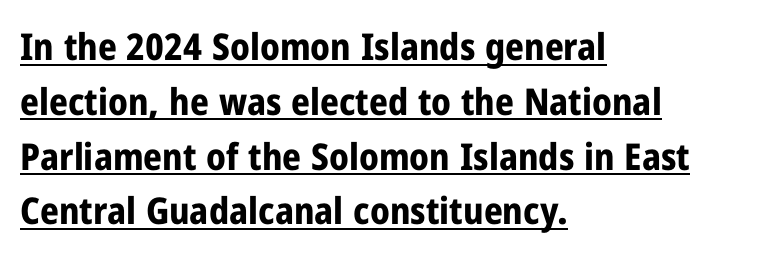
Q: Is the text bold? A: Yes.
Q: Is the text italic (slanted)? A: No, it is upright.
Q: Is the typeface a serif or a sans-serif typeface? A: Sans-serif.
Q: Is the text underlined? A: Yes.
Q: How is the paragraph aligned? A: Left-aligned.
Q: Is the spacing between letters normal or unusually wide? A: Normal.
Q: Is the spacing between lines tight, normal or loose? A: Normal.
Q: Width (condensed, normal, or wide)? A: Condensed.
Q: Stroke contrast? A: Low.
Q: x-height? A: Medium.
Q: Monospaced? A: No.
